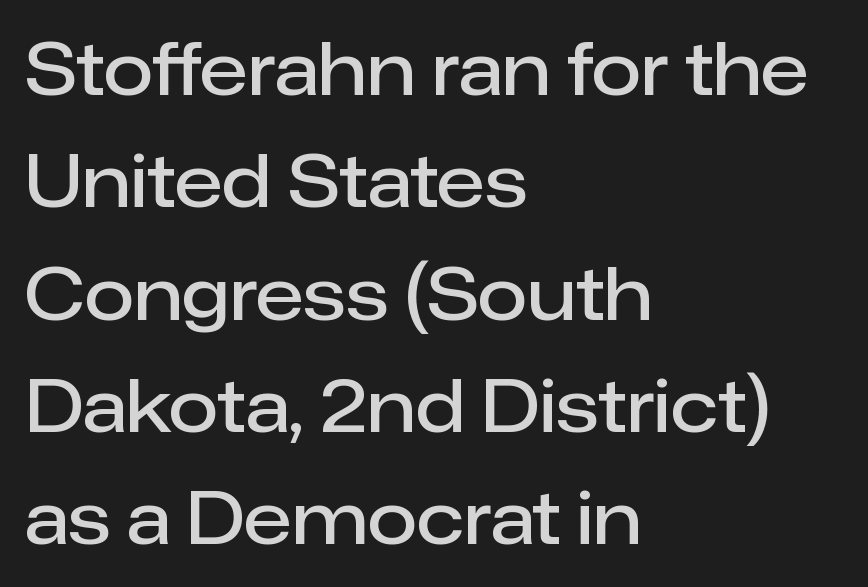
{"serif": "no", "italic": "no", "bold": "semi", "weight": "semibold", "width": "normal", "stroke_contrast": "low", "x_height": "medium", "monospaced": "no", "underline": "no", "align": "left", "line_spacing": "normal", "line_spacing_ratio": 1.56, "letter_spacing": "normal", "letter_spacing_em": 0.0, "glyph_px": 72}
